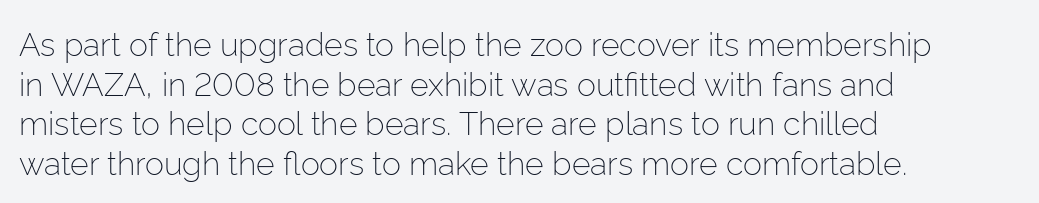
The rendering anchors every line to the left-hand side. Unmarked baselines from the first word to the last. Stroke thickness stays within the range of a standard reading face or lighter. Observe the ordinary spacing: letters are neighbours, not strangers.
